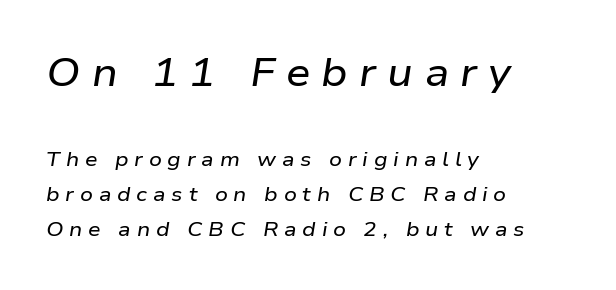
{"italic": "yes", "lean": "right", "slant_degrees": 9, "width": "wide", "stroke_contrast": "low", "x_height": "medium", "monospaced": "no", "underline": "no", "align": "left", "line_spacing_ratio": 1.74, "letter_spacing": "wide", "letter_spacing_em": 0.29, "larger_block": "first", "size_ratio": 1.95, "glyph_px": 39}
